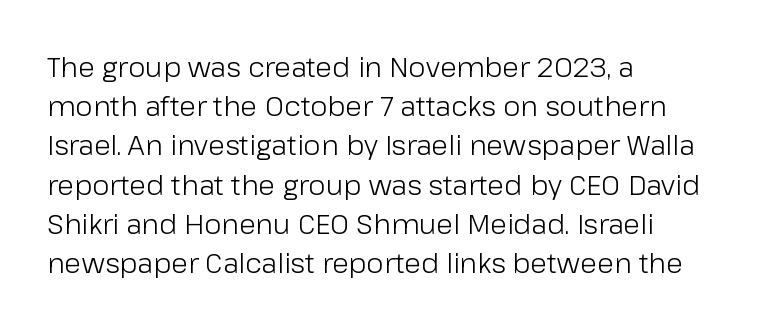
Q: Is the text bold? A: No.
Q: Is the text italic (slanted)? A: No, it is upright.
Q: Is the typeface a serif or a sans-serif typeface? A: Sans-serif.
Q: Is the text underlined? A: No.
Q: How is the paragraph aligned? A: Left-aligned.
Q: Is the spacing between letters normal or unusually wide? A: Normal.
Q: Is the spacing between lines tight, normal or loose? A: Normal.
Q: Width (condensed, normal, or wide)? A: Normal.
Q: Stroke contrast? A: Low.
Q: x-height? A: Medium.
Q: Monospaced? A: No.
